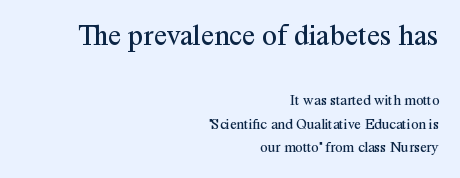
The image shows 30 px regular-weight serif type, upright; set right-aligned, normal line spacing (1.59x), normal letter spacing, not underlined; the first (top) block is 2.0x larger; medium stroke contrast and a medium x-height.
